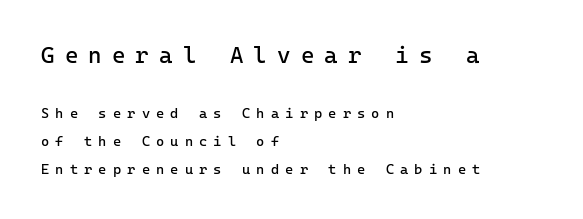
Every stem runs plumb, perpendicular to the baseline. What stands out about the letter spacing? Its width — letters are far apart. Letters rest on an invisible, unmarked baseline. The paragraph has a hard left edge and a soft right edge.
